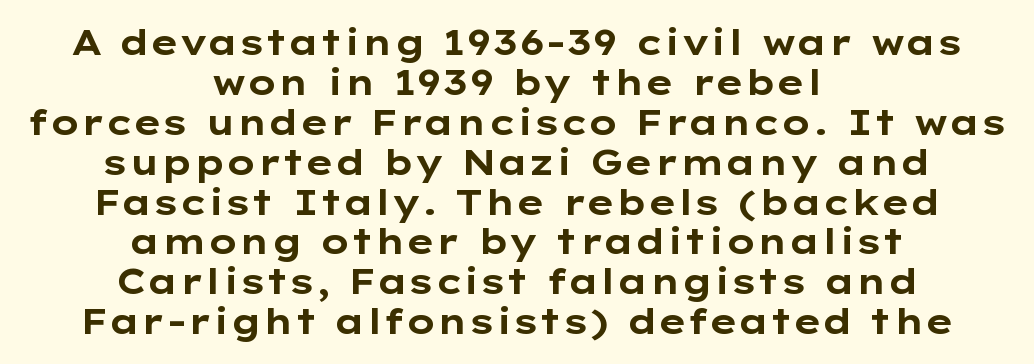
Q: Is the text bold? A: Yes.
Q: Is the text italic (slanted)? A: No, it is upright.
Q: Is the typeface a serif or a sans-serif typeface? A: Sans-serif.
Q: Is the text underlined? A: No.
Q: How is the paragraph aligned? A: Centered.
Q: Is the spacing between letters normal or unusually wide? A: Normal.
Q: Is the spacing between lines tight, normal or loose? A: Tight.
Q: Width (condensed, normal, or wide)? A: Wide.
Q: Stroke contrast? A: Low.
Q: x-height? A: Medium.
Q: Monospaced? A: No.
